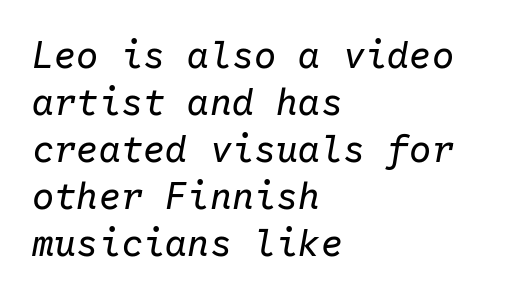
This sample has the even, mechanical cadence of fixed-width lettering. Vertical stems look standard width or narrower in stroke. Every row of glyphs begins at an identical x-position on the left. Honestly, the row spacing looks completely unremarkable.
